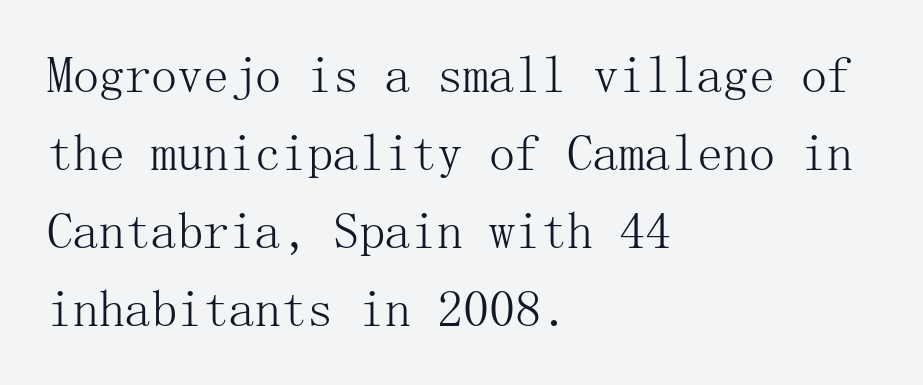
Characters follow at the spacing the type designer built in. Honestly, the row spacing looks completely unremarkable. These glyphs show unthickened strokes, regular width or finer. The letters stand straight up with perfectly vertical stems. Bare-footed words on every line.
